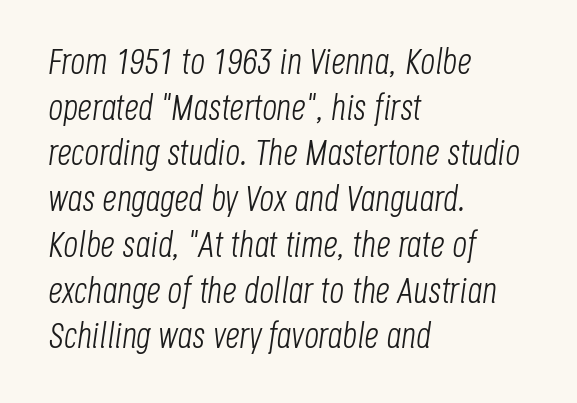
Style check: oblique. This is not heavy type; no bold has been used. Each new line begins a customary step beneath the previous one. Each row of text sits above clean, open space.
